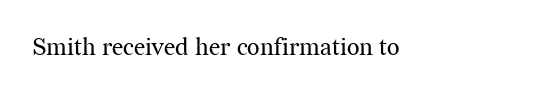
Q: Is the text bold? A: No.
Q: Is the text italic (slanted)? A: No, it is upright.
Q: Is the text underlined? A: No.
Q: Is the spacing between letters normal or unusually wide? A: Normal.
